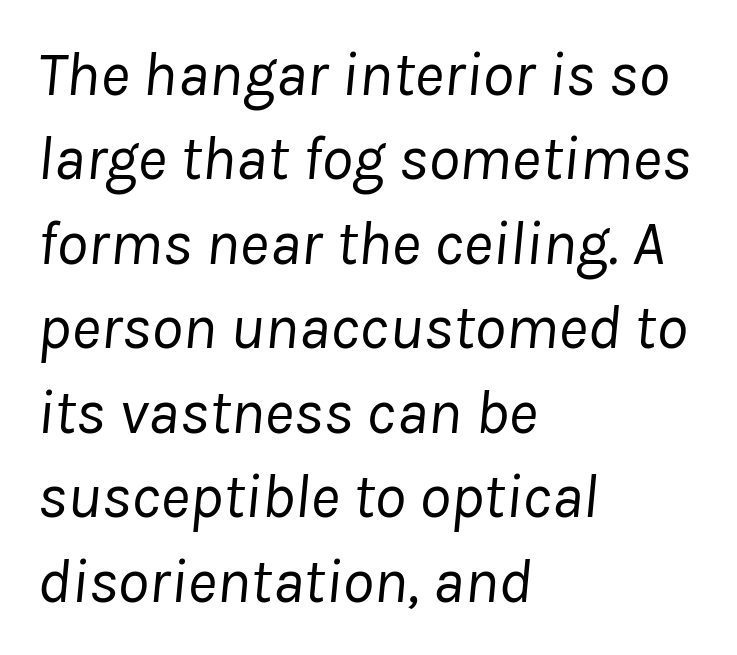
Q: Is the text bold? A: No.
Q: Is the text italic (slanted)? A: Yes, it leans right by about 8 degrees.
Q: Is the text underlined? A: No.
Q: How is the paragraph aligned? A: Left-aligned.
Q: Is the spacing between letters normal or unusually wide? A: Normal.
Q: Is the spacing between lines tight, normal or loose? A: Normal.
Q: Width (condensed, normal, or wide)? A: Normal.
Q: Stroke contrast? A: Low.
Q: x-height? A: Medium.
Q: Monospaced? A: No.
